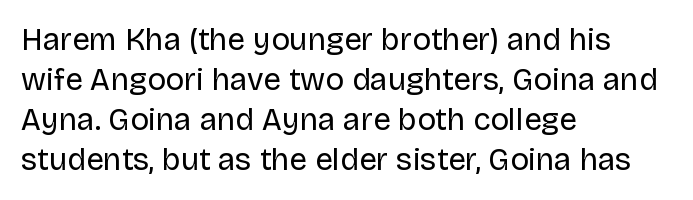
The image shows 31 px regular-weight sans-serif type, upright; set left-aligned, normal line spacing (1.29x), normal letter spacing, not underlined; low stroke contrast and a large x-height.
